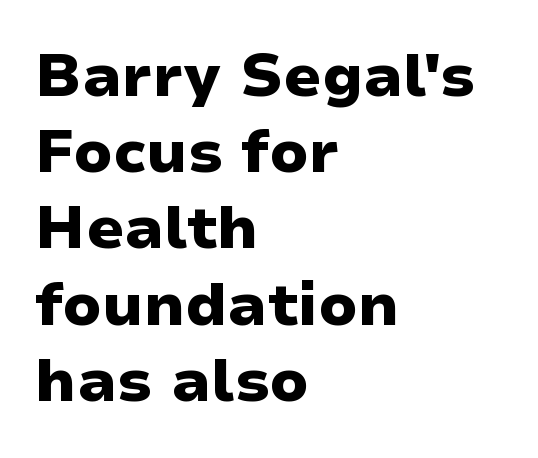
{"serif": "no", "italic": "no", "bold": "yes", "weight": "heavy", "width": "wide", "stroke_contrast": "low", "x_height": "medium", "monospaced": "no", "underline": "no", "align": "left", "line_spacing": "normal", "line_spacing_ratio": 1.27, "letter_spacing": "normal", "letter_spacing_em": 0.0, "glyph_px": 60}
